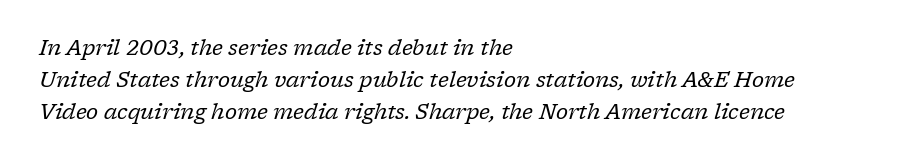
Q: Is the text bold? A: No.
Q: Is the text italic (slanted)? A: Yes, it leans right by about 17 degrees.
Q: Is the text underlined? A: No.
Q: How is the paragraph aligned? A: Left-aligned.
Q: Is the spacing between letters normal or unusually wide? A: Normal.
Q: Is the spacing between lines tight, normal or loose? A: Normal.
